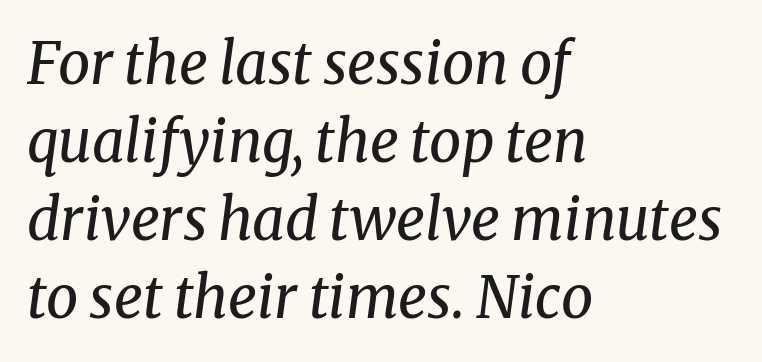
The image shows 57 px regular-weight serif type, italic (leaning right); set left-aligned, normal line spacing (1.37x), normal letter spacing, not underlined; medium stroke contrast and a medium x-height.
